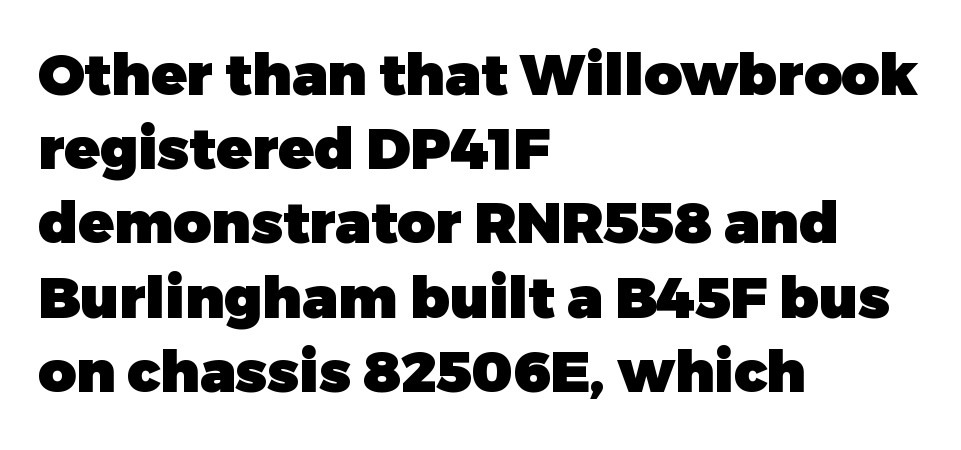
The image shows 58 px heavy sans-serif type, upright; set left-aligned, normal line spacing (1.28x), normal letter spacing, not underlined; low stroke contrast and a medium x-height.
